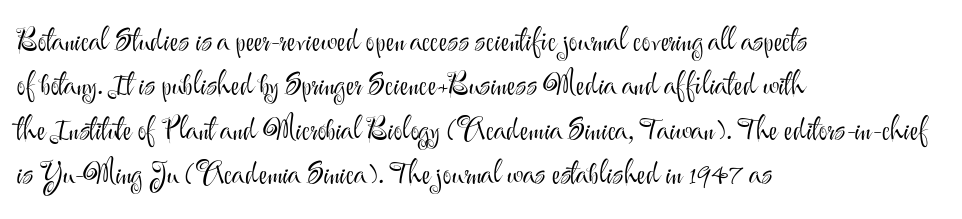
Q: Is the text bold? A: No.
Q: Is the typeface a serif or a sans-serif typeface? A: Sans-serif.
Q: Is the text underlined? A: No.
Q: How is the paragraph aligned? A: Left-aligned.
Q: Is the spacing between letters normal or unusually wide? A: Normal.
Q: Is the spacing between lines tight, normal or loose? A: Normal.
Q: Width (condensed, normal, or wide)? A: Normal.
Q: Stroke contrast? A: Medium.
Q: x-height? A: Small.
Q: Monospaced? A: No.
